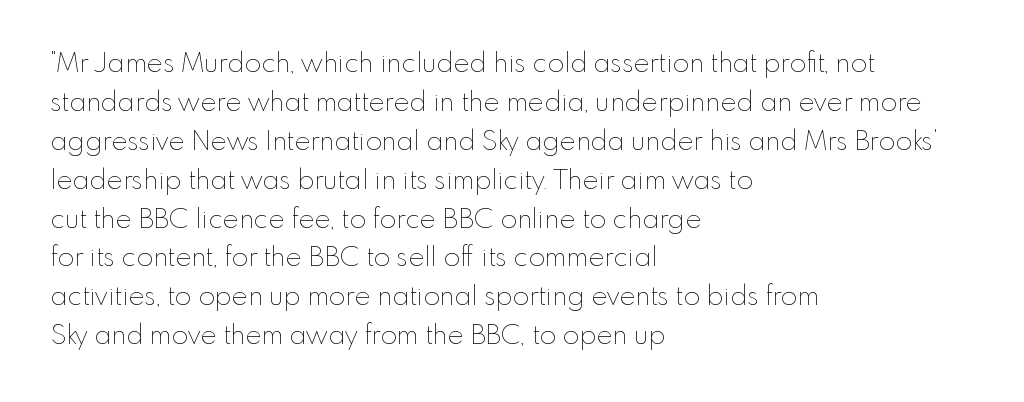
Nothing heavy about these letters — not bold at all. The block of text has a typical density, with ordinary space between rows. Posture: straight, roman, zero tilt. Quick note: underline off. The letterforms sit shoulder to shoulder at normal distance.
